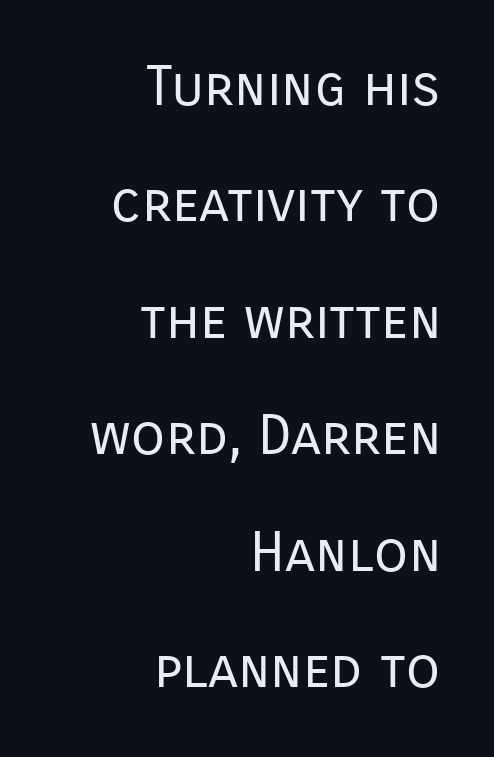
The image shows 56 px regular-weight sans-serif type, upright; set right-aligned, loose line spacing (2.08x), normal letter spacing, not underlined; low stroke contrast and a medium x-height.
